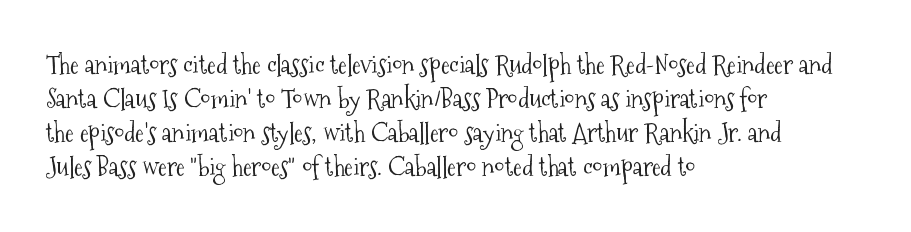
Q: Is the text bold? A: No.
Q: Is the text italic (slanted)? A: No, it is upright.
Q: Is the text underlined? A: No.
Q: How is the paragraph aligned? A: Left-aligned.
Q: Is the spacing between letters normal or unusually wide? A: Normal.
Q: Is the spacing between lines tight, normal or loose? A: Normal.
